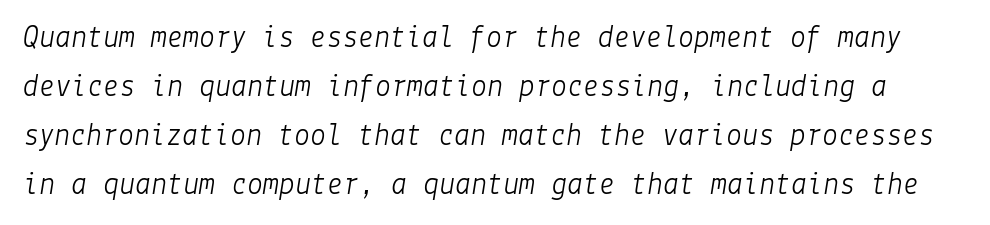
The image shows 32 px light type, italic (leaning right); set normal line spacing (1.53x), normal letter spacing, not underlined; low stroke contrast and a medium x-height.
